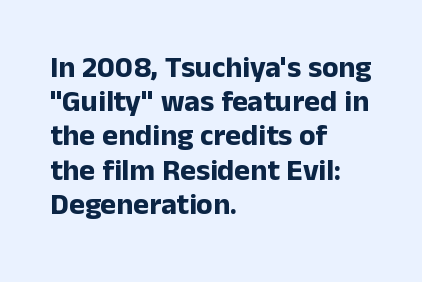
{"serif": "no", "italic": "no", "bold": "yes", "weight": "bold", "width": "normal", "stroke_contrast": "low", "x_height": "medium", "monospaced": "no", "underline": "no", "align": "left", "line_spacing": "tight", "line_spacing_ratio": 1.14, "letter_spacing": "normal", "letter_spacing_em": 0.0, "glyph_px": 30}
